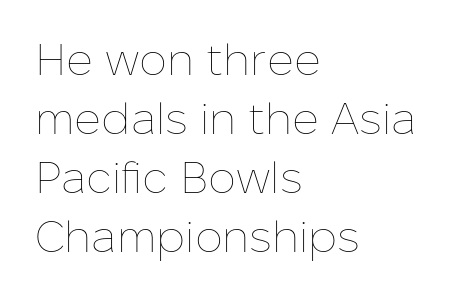
{"italic": "no", "bold": "no", "weight": "thin", "width": "normal", "stroke_contrast": "low", "x_height": "medium", "monospaced": "no", "underline": "no", "align": "left", "line_spacing": "normal", "line_spacing_ratio": 1.34, "letter_spacing": "normal", "letter_spacing_em": 0.0, "glyph_px": 44}
